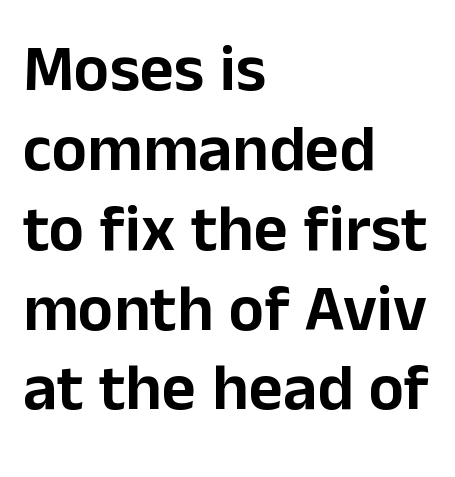
{"serif": "no", "italic": "no", "width": "normal", "stroke_contrast": "low", "x_height": "medium", "monospaced": "no", "underline": "no", "align": "left", "line_spacing_ratio": 1.21, "letter_spacing": "normal", "letter_spacing_em": 0.0, "glyph_px": 66}
